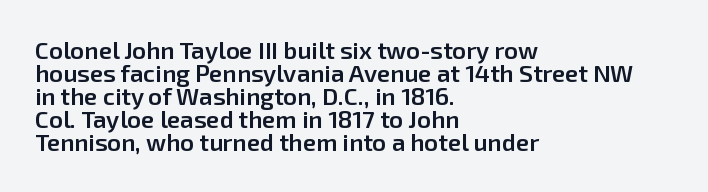
The image shows 24 px text type, upright; set left-aligned, tight line spacing (0.96x), normal letter spacing, not underlined.
